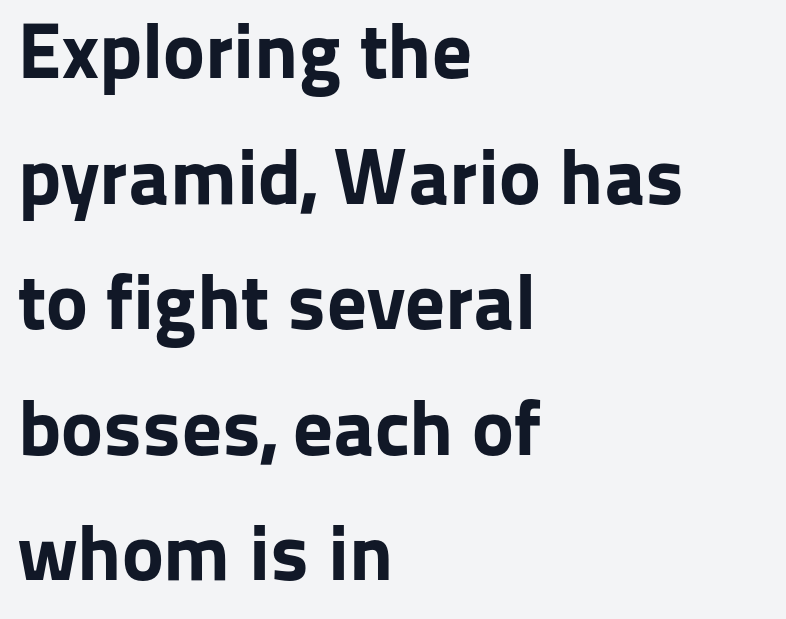
{"serif": "no", "italic": "no", "bold": "yes", "weight": "bold", "width": "normal", "stroke_contrast": "low", "x_height": "medium", "monospaced": "no", "underline": "no", "align": "left", "line_spacing": "normal", "line_spacing_ratio": 1.59, "letter_spacing": "normal", "letter_spacing_em": 0.0, "glyph_px": 79}
